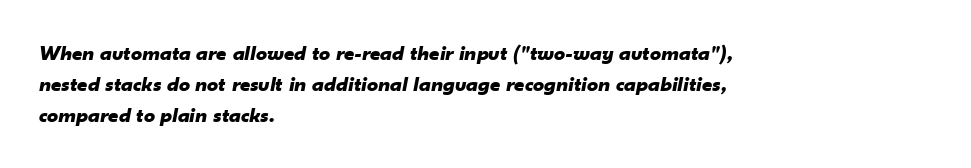
Q: Is the text bold? A: Yes.
Q: Is the text italic (slanted)? A: Yes, it leans right by about 10 degrees.
Q: Is the text underlined? A: No.
Q: How is the paragraph aligned? A: Left-aligned.
Q: Is the spacing between letters normal or unusually wide? A: Normal.
Q: Is the spacing between lines tight, normal or loose? A: Normal.
